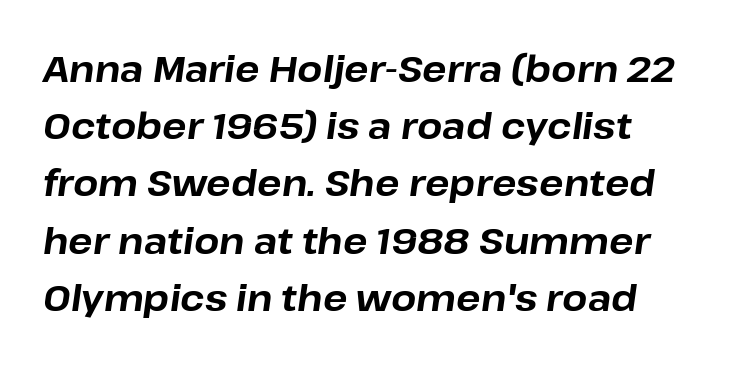
On the weight axis this lands at bold, roughly 700. The tracking reads as untouched default to a designer's eye. Rendered with sloped, italic letterforms. All the whitespace from short lines collects on the right. Underline: absent. One glance says typical: line gaps are just what's usual.
